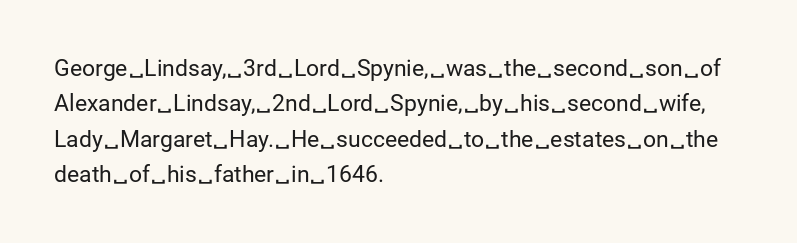
{"italic": "no", "bold": "no", "underline": "no", "align": "left", "line_spacing": "normal", "line_spacing_ratio": 1.54, "letter_spacing": "normal", "letter_spacing_em": 0.0, "glyph_px": 23}
